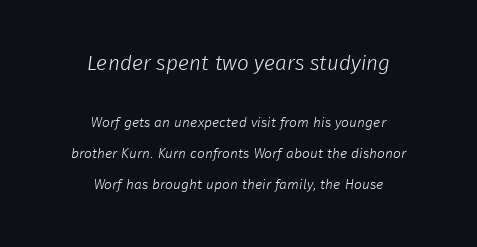
Horizontal alignment here is central, giving a formal, balanced look. Summary of vertical rhythm: relaxed, with wide interline spacing. Nobody touched the tracking dial on this one. The earlier block is typeset at a bigger size than the later block.
